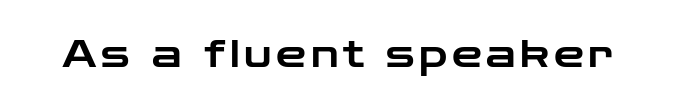
The image shows 38 px wide sans-serif type, upright; set not underlined; low stroke contrast and a medium x-height.
